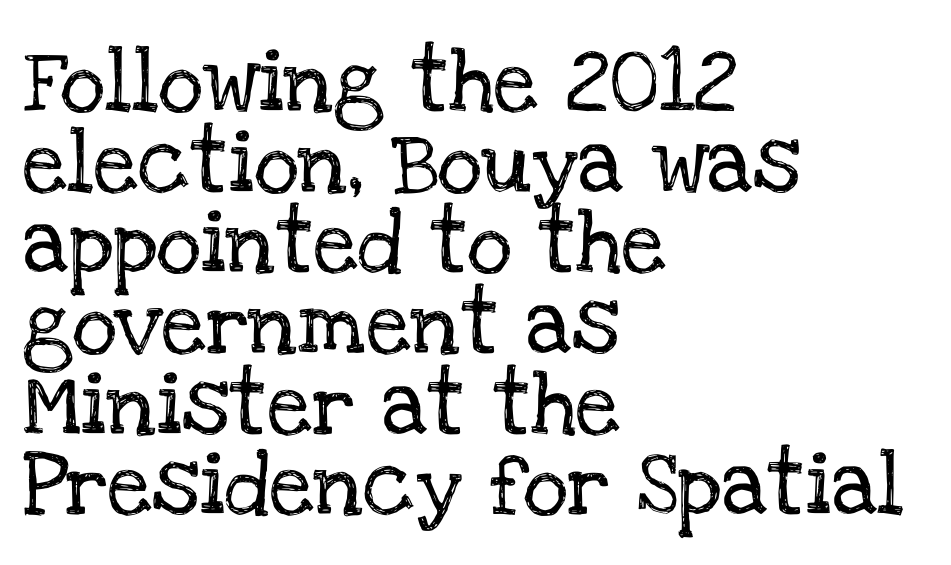
The rendering anchors every line to the left-hand side. Unmarked baselines from the first word to the last. The letters carry serifs — small finishing strokes at the ends of their stems. Does the leading feel generous? No, just average.
